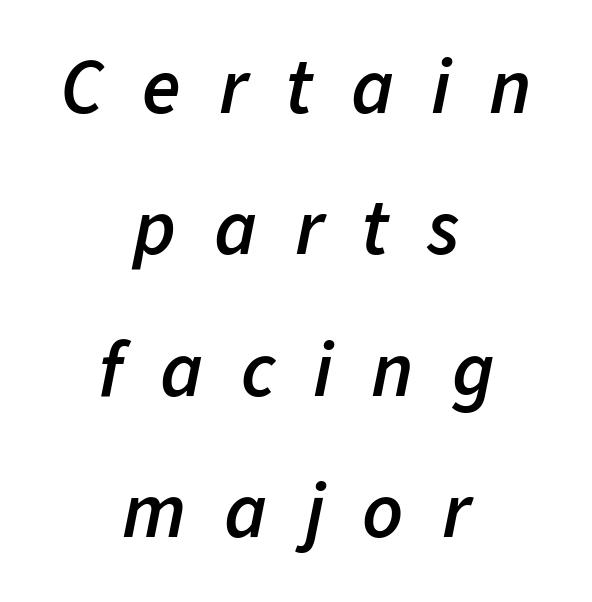
Q: Is the text bold? A: Semi-bold.
Q: Is the text italic (slanted)? A: Yes, it leans right by about 11 degrees.
Q: Is the text underlined? A: No.
Q: How is the paragraph aligned? A: Centered.
Q: Is the spacing between letters normal or unusually wide? A: Unusually wide.
Q: Width (condensed, normal, or wide)? A: Normal.
Q: Stroke contrast? A: Low.
Q: x-height? A: Medium.
Q: Monospaced? A: No.
